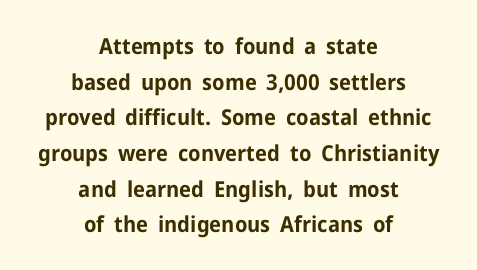
The image shows 22 px bold type, upright; set centered, normal line spacing (1.62x), normal letter spacing, not underlined.
